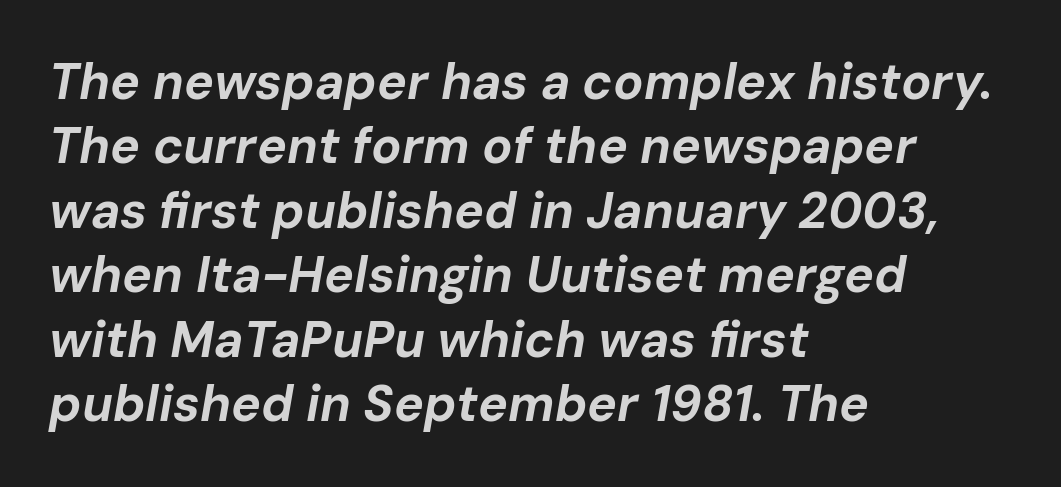
Q: Is the text bold? A: Yes.
Q: Is the text italic (slanted)? A: Yes, it leans right by about 10 degrees.
Q: Is the text underlined? A: No.
Q: How is the paragraph aligned? A: Left-aligned.
Q: Is the spacing between letters normal or unusually wide? A: Normal.
Q: Is the spacing between lines tight, normal or loose? A: Normal.
Q: Width (condensed, normal, or wide)? A: Normal.
Q: Stroke contrast? A: Low.
Q: x-height? A: Medium.
Q: Monospaced? A: No.
